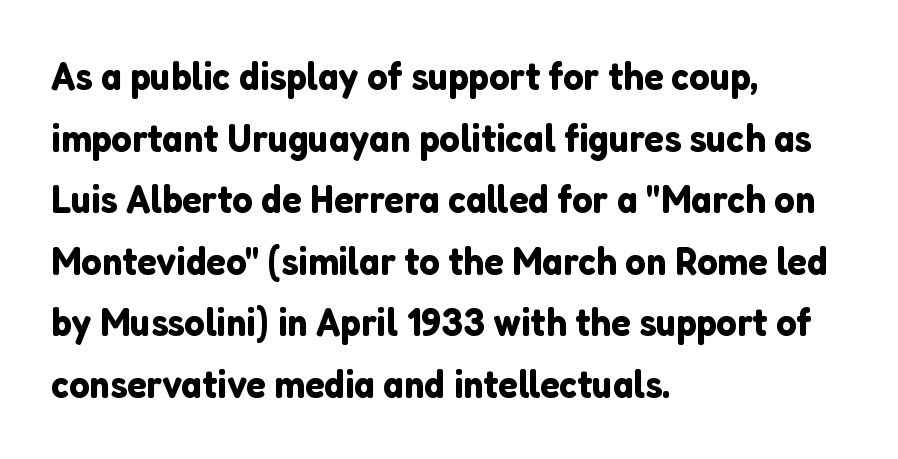
{"serif": "no", "italic": "no", "width": "normal", "stroke_contrast": "low", "x_height": "medium", "monospaced": "no", "underline": "no", "align": "left", "line_spacing": "normal", "line_spacing_ratio": 1.54, "letter_spacing": "normal", "letter_spacing_em": 0.0, "glyph_px": 40}
